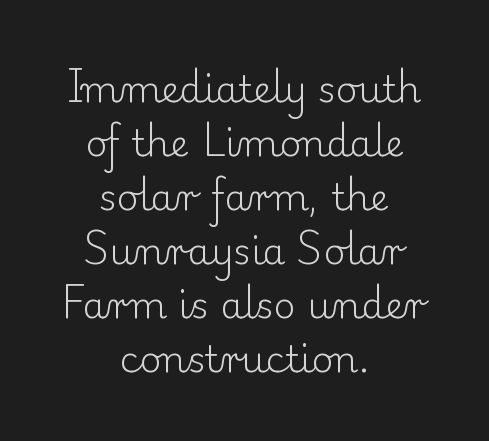
The image shows 37 px light type, upright; set centered, normal line spacing (1.46x), normal letter spacing, not underlined; low stroke contrast and a small x-height.
